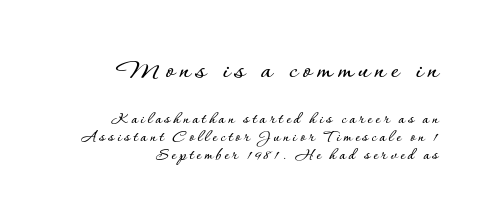
The image shows 30 px text type; set right-aligned, tight line spacing (1.06x), not underlined; the first (top) block is 1.76x larger; low stroke contrast and a small x-height.
